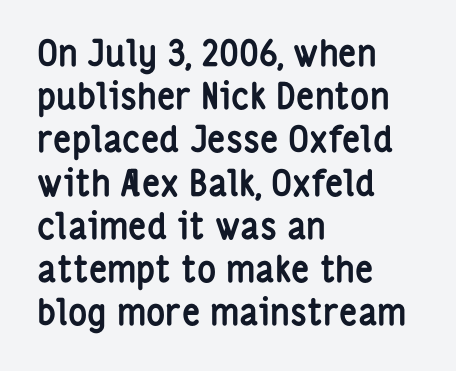
Q: Is the text bold? A: Yes.
Q: Is the text italic (slanted)? A: No, it is upright.
Q: Is the typeface a serif or a sans-serif typeface? A: Sans-serif.
Q: Is the text underlined? A: No.
Q: How is the paragraph aligned? A: Left-aligned.
Q: Is the spacing between letters normal or unusually wide? A: Normal.
Q: Width (condensed, normal, or wide)? A: Condensed.
Q: Stroke contrast? A: Low.
Q: x-height? A: Medium.
Q: Monospaced? A: No.
